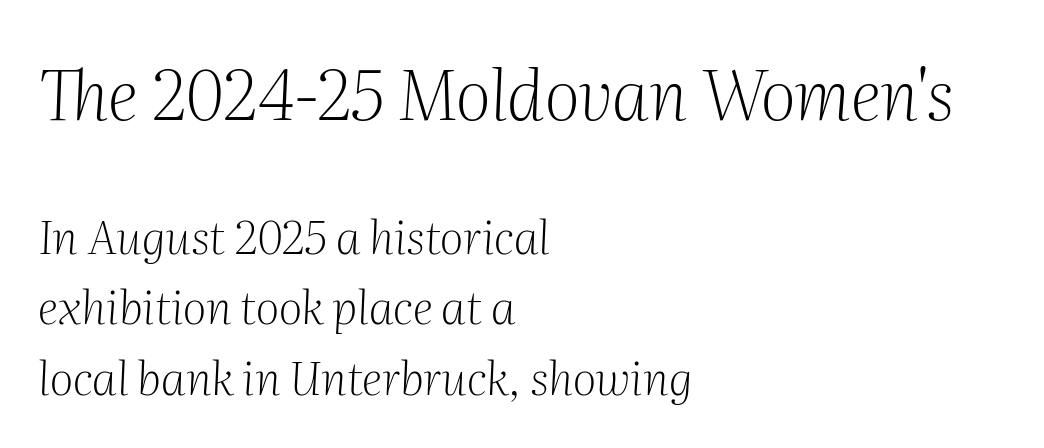
The image shows 69 px light serif type, italic (leaning right); set left-aligned, normal line spacing (1.53x), normal letter spacing, not underlined; the first (top) block is 1.5x larger; medium stroke contrast and a medium x-height.
